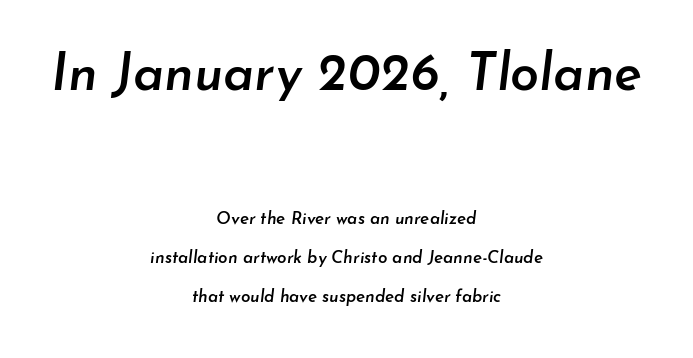
A typesetter would call this proportional, since set widths differ per character. Interline gaps are noticeably wide in this sample. You get the large type first, then a drop to smaller type. Decoration check: the copy has no underline. Honestly, the letter spacing is just normal — you wouldn't notice it.
